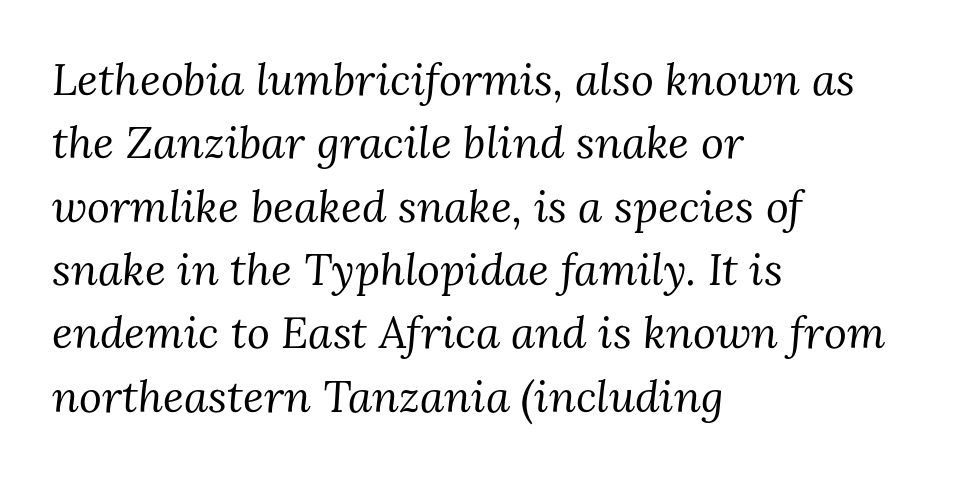
Notice how descenders clear the ascenders below comfortably — that's standard leading. The baseline area is clear. Nothing heavy about these letters — not bold at all. Notice how the stems are inclined rather than vertical — that's the hallmark of italics.
